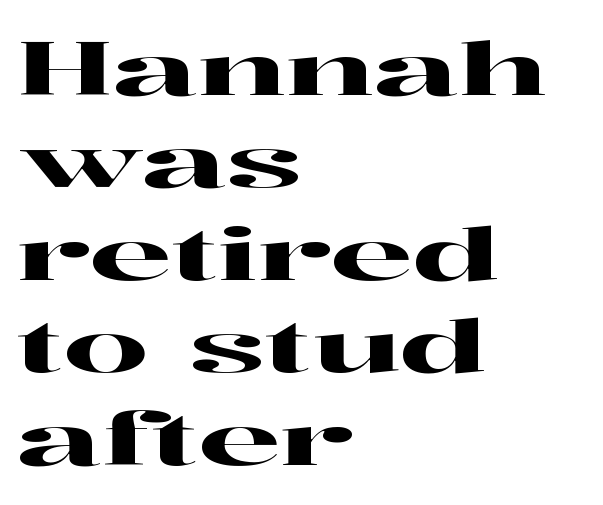
The rendering uses natural spacing where letterforms have individual widths. Standard letterfit; no display-style spreading of the glyphs. Notice how the stems are strictly vertical — no italics here. The lines in this sample share a left origin and differ only in where they stop.
